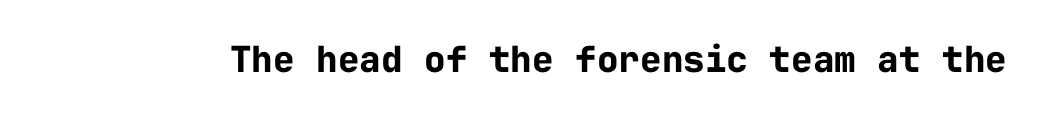
Students, note that the glyphs here touch the page at normal intervals. A roman cut, with each character standing at attention. A typesetter would label this face a sans. The gap between lines stays unmarked.
